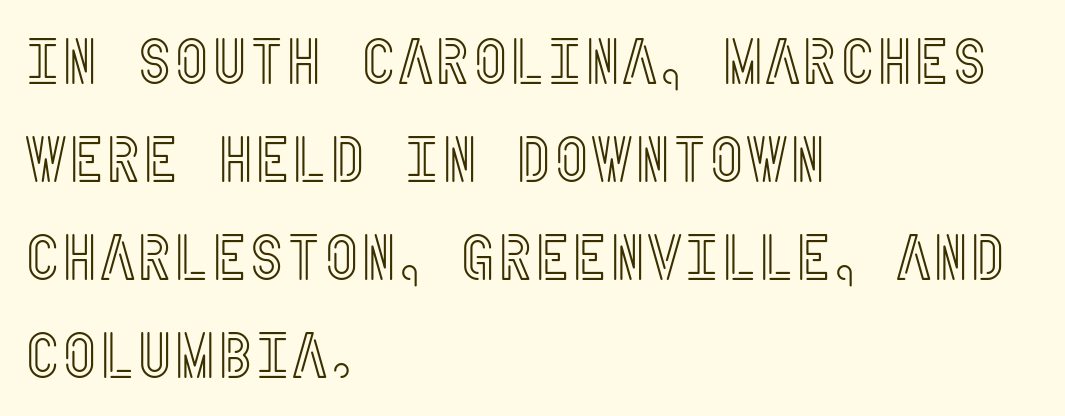
The image shows 64 px condensed type, upright; set left-aligned, normal line spacing (1.53x), normal letter spacing, not underlined; a large x-height.
